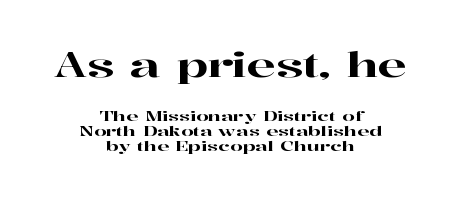
In terms of posture, this sample is upright. Students, observe: this is what under-led, compact text looks like. Horizontal alignment here is central, giving a formal, balanced look. Observe the serifs anchoring each vertical stroke in this sample. Descenders hang freely into open space.
